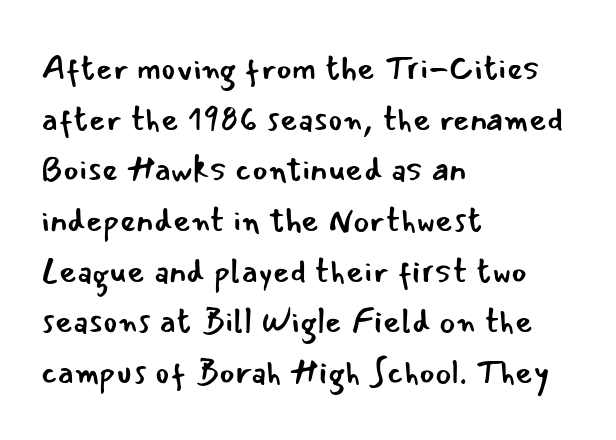
{"serif": "no", "italic": "no", "bold": "no", "weight": "regular", "width": "normal", "stroke_contrast": "low", "x_height": "small", "monospaced": "no", "underline": "no", "align": "left", "line_spacing": "normal", "line_spacing_ratio": 1.49, "letter_spacing": "normal", "letter_spacing_em": 0.0, "glyph_px": 34}
